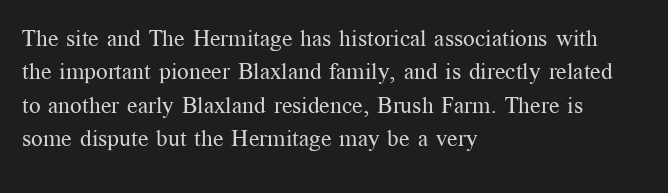
How would I describe the line gaps? Plain and ordinary. Just letters on the line, the space beneath them empty. Alignment: flush left. In terms of posture, this sample is upright.
